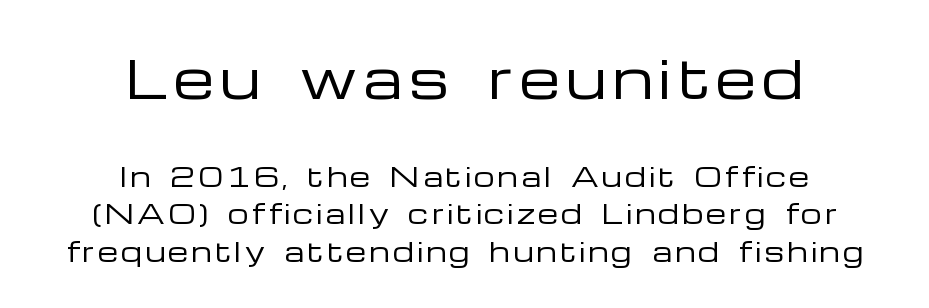
{"serif": "no", "italic": "no", "bold": "no", "weight": "regular", "width": "wide", "stroke_contrast": "low", "x_height": "medium", "monospaced": "no", "underline": "no", "align": "center", "line_spacing": "normal", "line_spacing_ratio": 1.46, "larger_block": "first", "size_ratio": 2.0, "glyph_px": 52}
